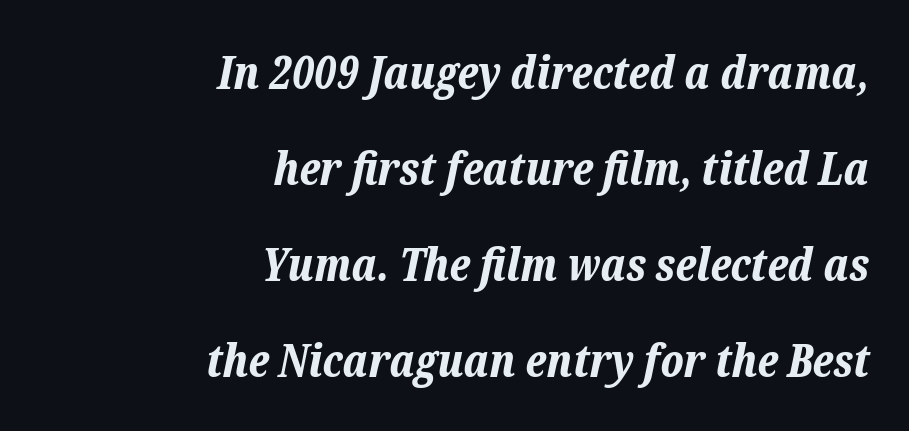
Here the designer chose a conventional face with non-uniform glyph widths. The passage shown is not underscored anywhere. Would a proofreader flag this as italicized? Yes. Airy leading. The paragraph has a hard right edge and a soft left edge. This is heavy type, rendered in bold.
